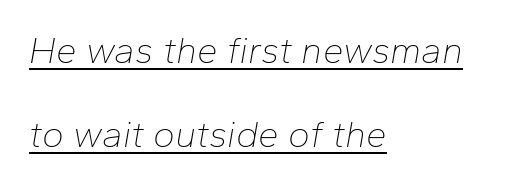
{"italic": "yes", "lean": "right", "slant_degrees": 10, "bold": "no", "weight": "thin", "width": "normal", "stroke_contrast": "low", "x_height": "medium", "monospaced": "no", "underline": "yes", "align": "left", "line_spacing": "loose", "line_spacing_ratio": 2.27, "letter_spacing": "normal", "letter_spacing_em": 0.0, "glyph_px": 37}
